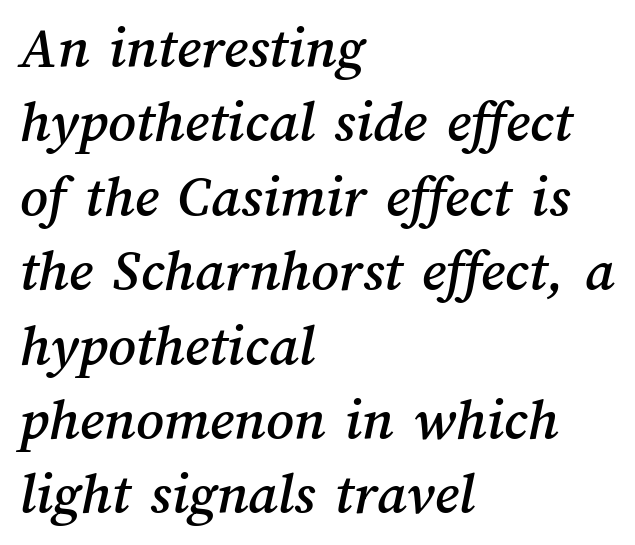
The glyphs are unaccompanied by any horizontal stroke below them. Looks like regular typesetting: each glyph gets only the width it needs. Layout note: lines flush left. The line texture is even and compact thanks to regular tracking.
